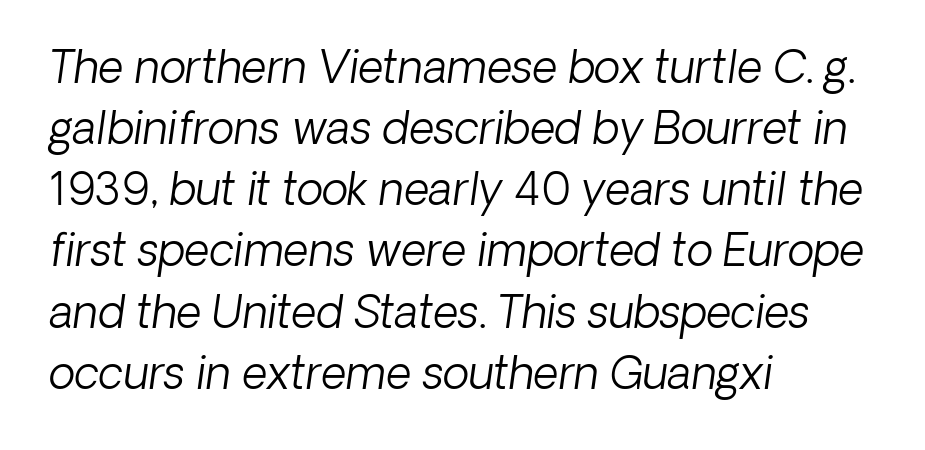
{"italic": "yes", "lean": "right", "slant_degrees": 8, "bold": "no", "weight": "light", "width": "normal", "stroke_contrast": "low", "x_height": "medium", "monospaced": "no", "underline": "no", "align": "left", "line_spacing": "normal", "line_spacing_ratio": 1.39, "letter_spacing": "normal", "letter_spacing_em": 0.0, "glyph_px": 44}
